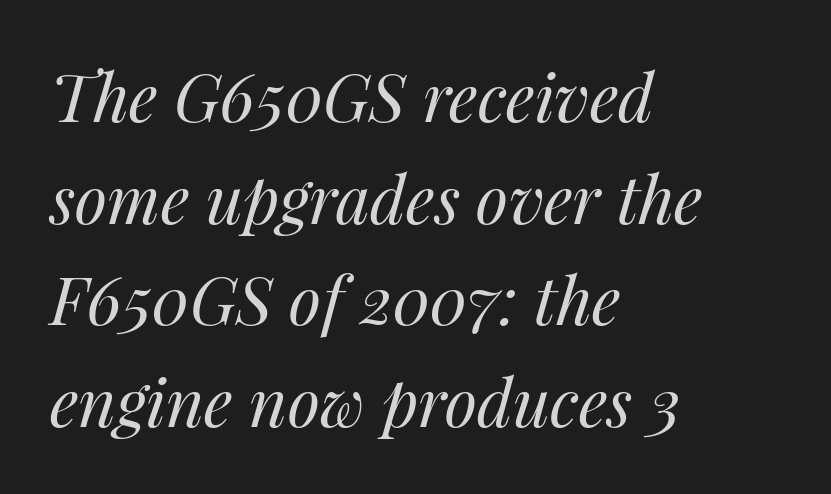
No chunkiness to these letters — they're not bold. Each letter keeps its own natural width here, so spacing adapts to shape. Underline: absent. These lines are set flush left with a ragged right edge.
